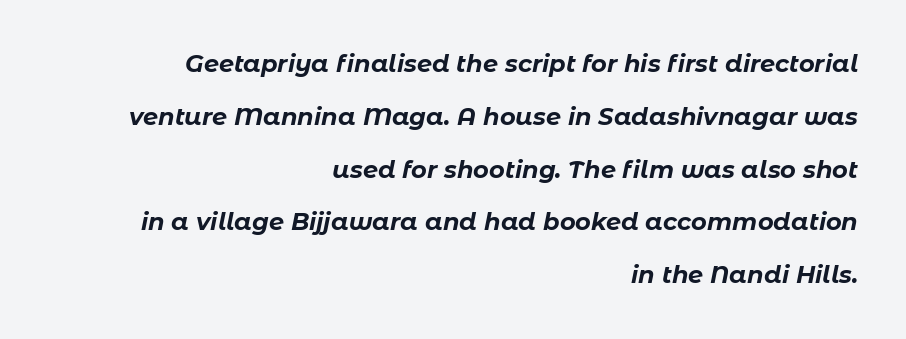
The image shows 24 px bold type, italic (leaning right); set right-aligned, loose line spacing (2.2x), normal letter spacing, not underlined.
